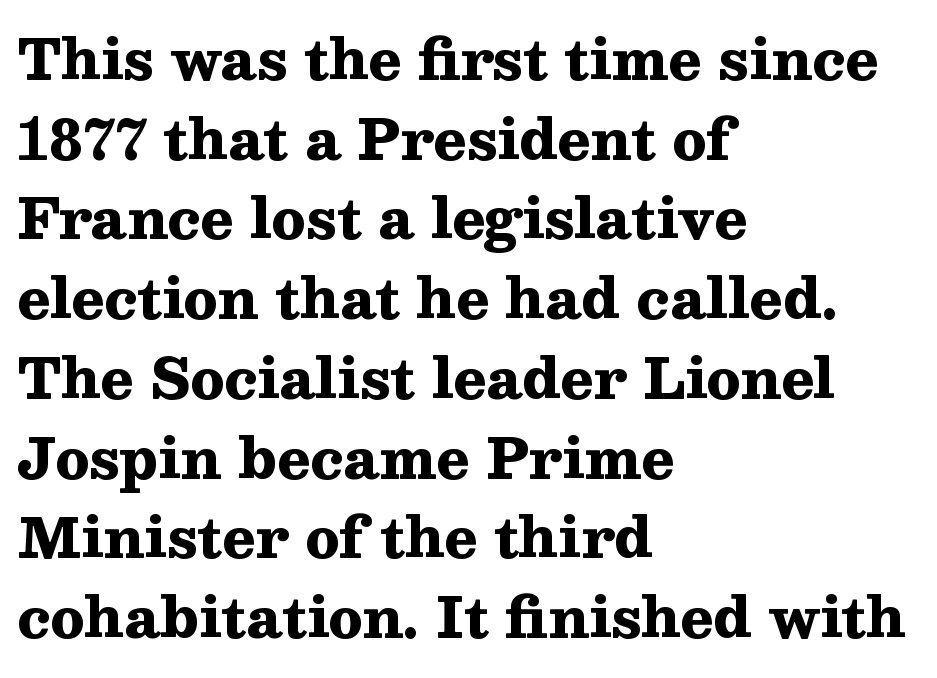
The lines are quadded left. Rule under the text: the space is simply empty. The sample has been set heavy, in full bold. The lettering stays uniformly vertical, giving the passage a roman look.
